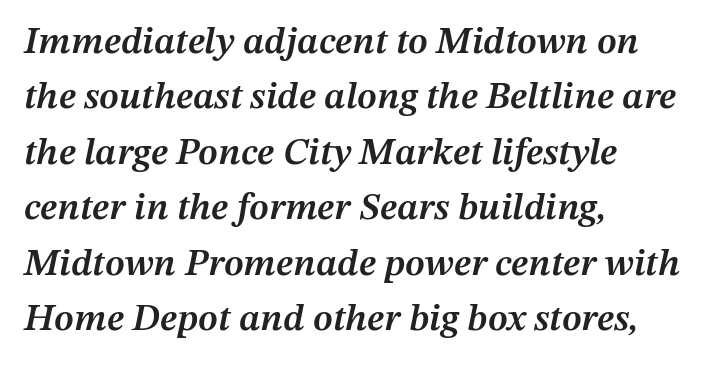
Bare-footed words on every line. Here the designer chose a conventional face with non-uniform glyph widths. Compared with an ordinary text face, these strokes are moderately heavier — a semibold. If you drew a line through each stem, it would be angled.
